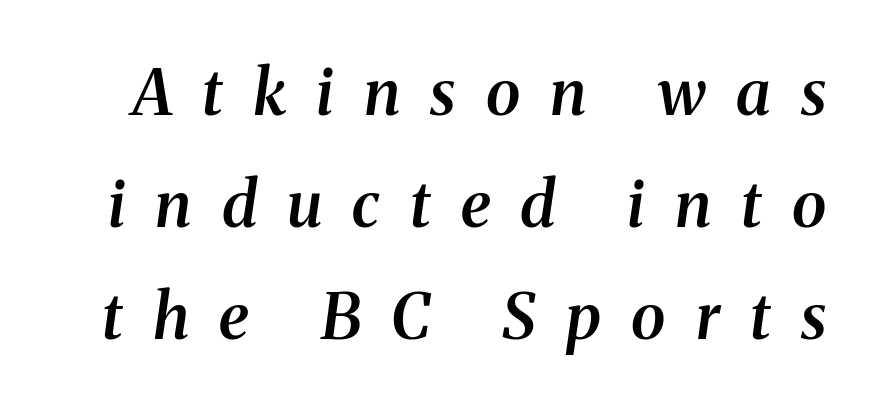
{"serif": "yes", "italic": "yes", "lean": "right", "slant_degrees": 8, "bold": "semi", "weight": "semibold", "width": "normal", "stroke_contrast": "medium", "x_height": "medium", "monospaced": "no", "underline": "no", "line_spacing_ratio": 1.78, "letter_spacing": "wide", "letter_spacing_em": 0.48, "glyph_px": 63}
